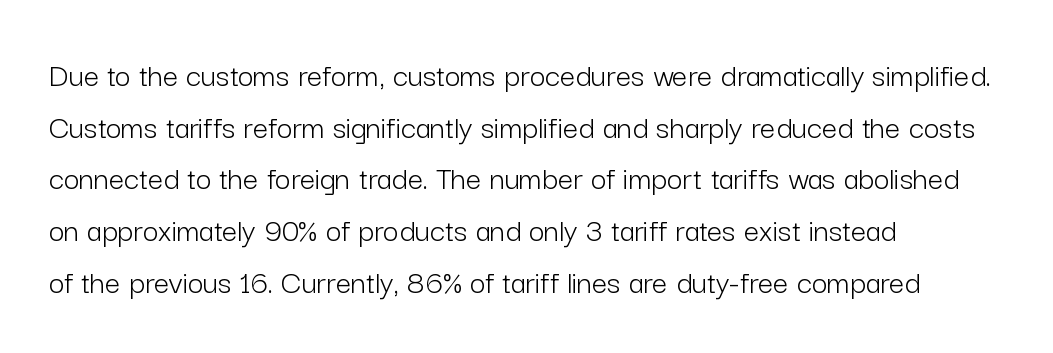
Q: Is the text bold? A: No.
Q: Is the text italic (slanted)? A: No, it is upright.
Q: Is the typeface a serif or a sans-serif typeface? A: Sans-serif.
Q: Is the text underlined? A: No.
Q: How is the paragraph aligned? A: Left-aligned.
Q: Is the spacing between letters normal or unusually wide? A: Normal.
Q: Is the spacing between lines tight, normal or loose? A: Normal.
Q: Width (condensed, normal, or wide)? A: Normal.
Q: Stroke contrast? A: Low.
Q: x-height? A: Medium.
Q: Monospaced? A: No.
